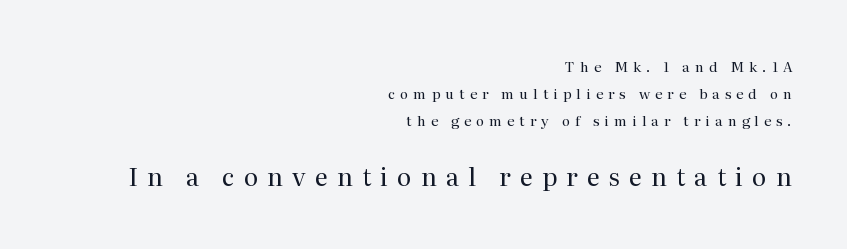
{"italic": "no", "bold": "no", "underline": "no", "align": "right", "line_spacing": "loose", "line_spacing_ratio": 1.92, "letter_spacing": "wide", "letter_spacing_em": 0.36, "larger_block": "second", "size_ratio": 1.79, "glyph_px": 25}
